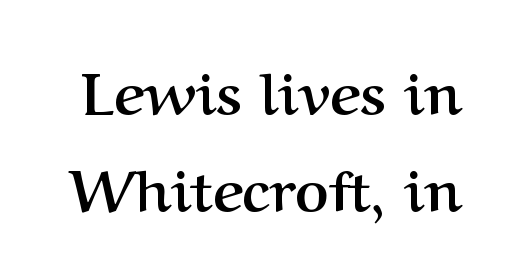
Q: Is the text bold? A: Yes.
Q: Is the text italic (slanted)? A: No, it is upright.
Q: Is the typeface a serif or a sans-serif typeface? A: Serif.
Q: Is the text underlined? A: No.
Q: Is the spacing between letters normal or unusually wide? A: Normal.
Q: Is the spacing between lines tight, normal or loose? A: Normal.
Q: Width (condensed, normal, or wide)? A: Normal.
Q: Stroke contrast? A: Medium.
Q: x-height? A: Medium.
Q: Monospaced? A: No.
